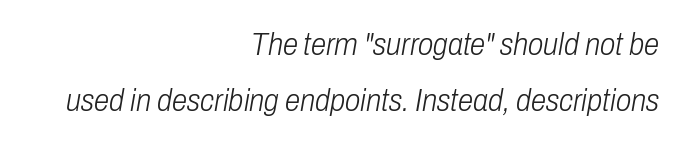
{"italic": "yes", "lean": "right", "slant_degrees": 10, "bold": "no", "weight": "light", "width": "condensed", "stroke_contrast": "low", "x_height": "medium", "monospaced": "no", "underline": "no", "align": "right", "line_spacing_ratio": 1.8, "letter_spacing": "normal", "letter_spacing_em": 0.0, "glyph_px": 31}
